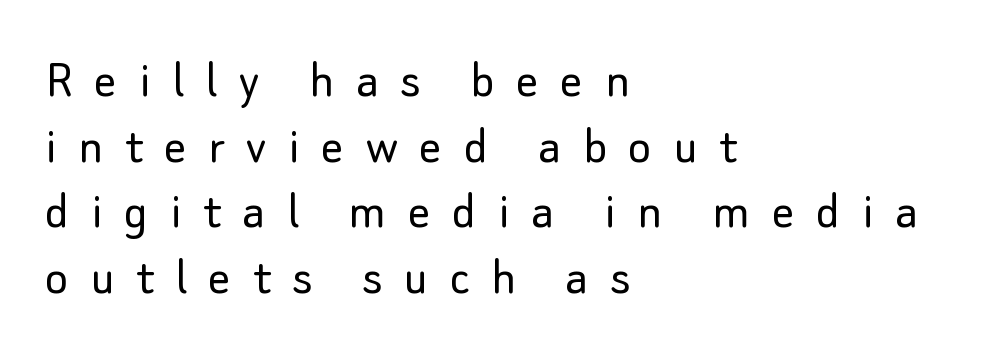
Q: Is the text bold? A: No.
Q: Is the text italic (slanted)? A: No, it is upright.
Q: Is the typeface a serif or a sans-serif typeface? A: Sans-serif.
Q: Is the text underlined? A: No.
Q: How is the paragraph aligned? A: Left-aligned.
Q: Is the spacing between letters normal or unusually wide? A: Unusually wide.
Q: Width (condensed, normal, or wide)? A: Normal.
Q: Stroke contrast? A: Low.
Q: x-height? A: Small.
Q: Monospaced? A: No.
